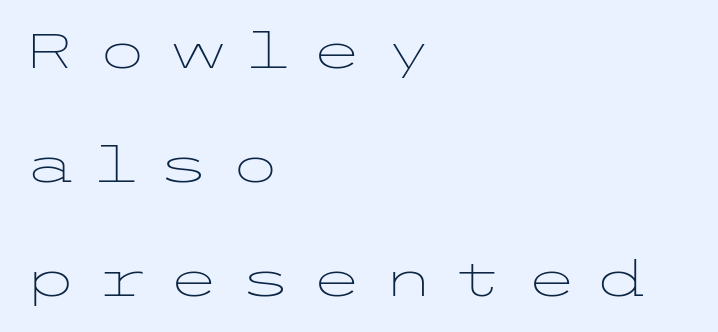
The image shows 48 px light, wide sans-serif type, upright; set left-aligned, loose line spacing (2.38x), unusually wide letter spacing (+0.39 em), not underlined; low stroke contrast and a medium x-height.
